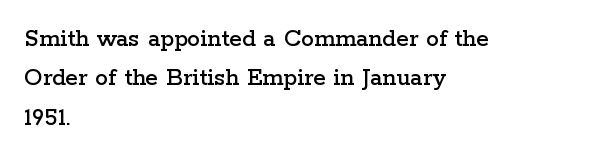
This rendering features lettering with no underline. Every row of glyphs begins at an identical x-position on the left. The leading is moderate, giving the passage an even texture. When letters stand straight like this, we call the style roman or upright.
